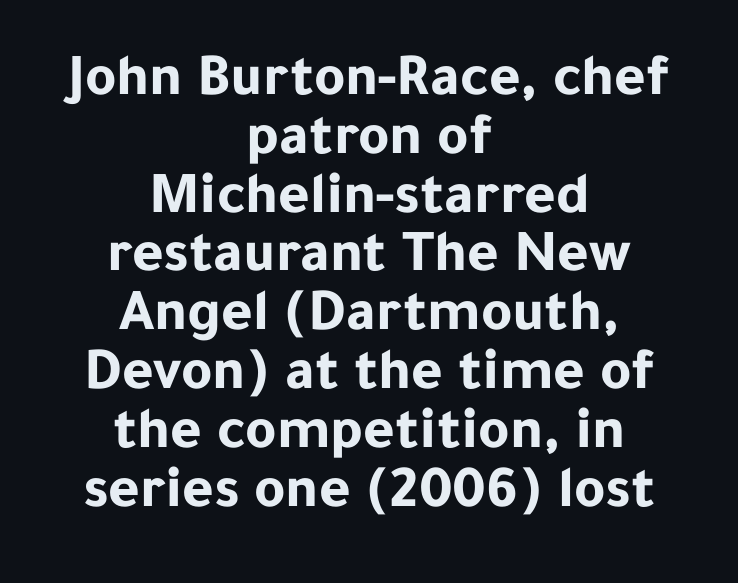
{"serif": "no", "italic": "no", "bold": "yes", "weight": "bold", "width": "normal", "stroke_contrast": "low", "x_height": "medium", "monospaced": "no", "underline": "no", "align": "center", "line_spacing": "tight", "line_spacing_ratio": 0.98, "letter_spacing": "normal", "letter_spacing_em": 0.0, "glyph_px": 60}
